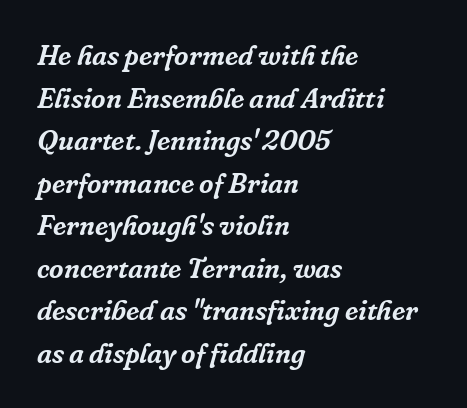
Q: Is the text italic (slanted)? A: Yes, it leans right by about 16 degrees.
Q: Is the typeface a serif or a sans-serif typeface? A: Serif.
Q: Is the text underlined? A: No.
Q: How is the paragraph aligned? A: Left-aligned.
Q: Is the spacing between letters normal or unusually wide? A: Normal.
Q: Is the spacing between lines tight, normal or loose? A: Normal.
Q: Width (condensed, normal, or wide)? A: Normal.
Q: Stroke contrast? A: Low.
Q: x-height? A: Medium.
Q: Monospaced? A: No.
